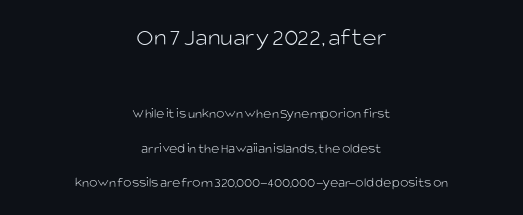
{"italic": "no", "bold": "no", "underline": "no", "align": "center", "line_spacing": "loose", "line_spacing_ratio": 2.45, "letter_spacing": "normal", "letter_spacing_em": 0.0, "larger_block": "first", "size_ratio": 1.79, "glyph_px": 25}
